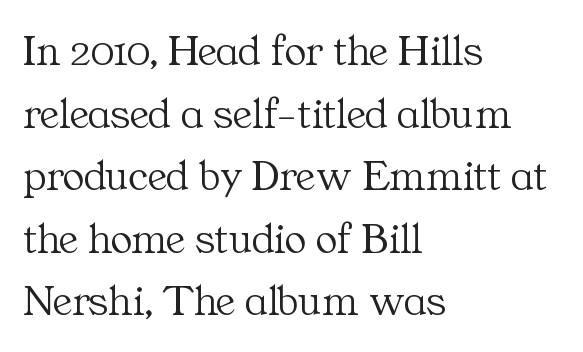
Q: Is the text bold? A: No.
Q: Is the text italic (slanted)? A: No, it is upright.
Q: Is the typeface a serif or a sans-serif typeface? A: Serif.
Q: Is the text underlined? A: No.
Q: How is the paragraph aligned? A: Left-aligned.
Q: Is the spacing between letters normal or unusually wide? A: Normal.
Q: Is the spacing between lines tight, normal or loose? A: Normal.
Q: Width (condensed, normal, or wide)? A: Normal.
Q: Stroke contrast? A: Medium.
Q: x-height? A: Medium.
Q: Monospaced? A: No.
